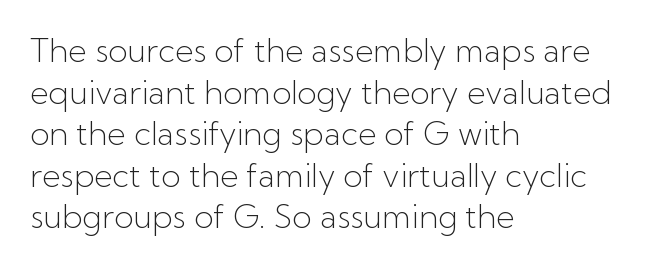
Think of a printed novel: that variable character pitch is what you see here. Anything drawn beneath the words? Only blank space. The face used here is a sans, in the tradition of grotesques and geometrics. Layout note: lines flush left. The face looks like a standard text weight, possibly lighter. The rendering uses a moderate line-height, typical for paragraphs.
